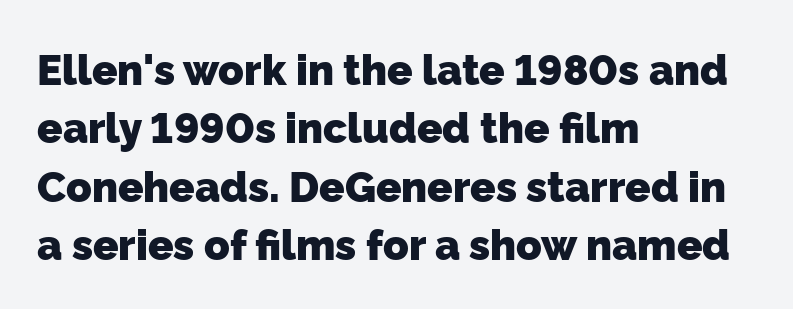
Q: Is the text bold? A: Yes.
Q: Is the typeface a serif or a sans-serif typeface? A: Sans-serif.
Q: Is the text underlined? A: No.
Q: How is the paragraph aligned? A: Left-aligned.
Q: Is the spacing between letters normal or unusually wide? A: Normal.
Q: Is the spacing between lines tight, normal or loose? A: Normal.
Q: Width (condensed, normal, or wide)? A: Normal.
Q: Stroke contrast? A: Low.
Q: x-height? A: Medium.
Q: Monospaced? A: No.
